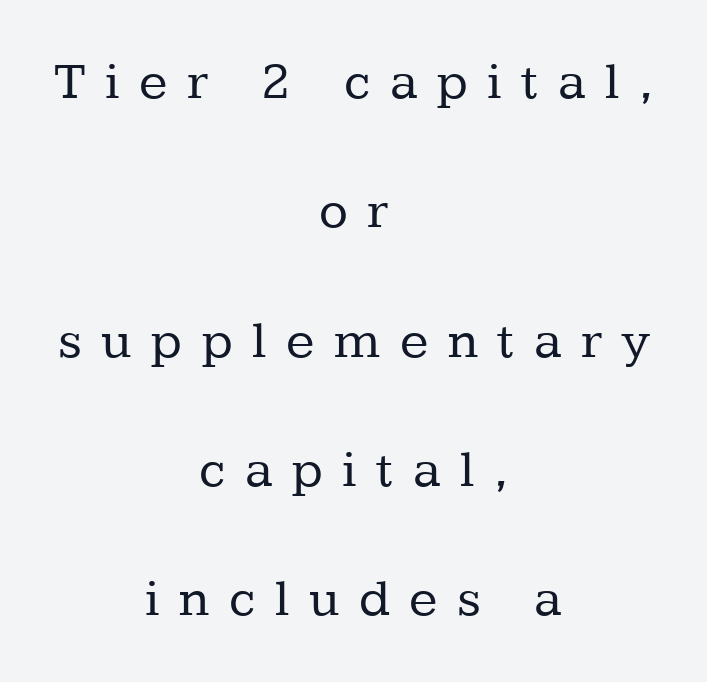
The image shows 53 px regular-weight serif type, upright; set centered, loose line spacing (2.44x), unusually wide letter spacing (+0.37 em), not underlined; low stroke contrast and a medium x-height.
